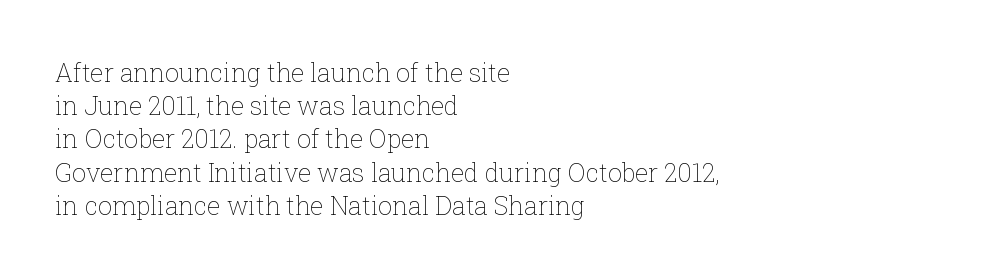
The image shows 25 px text type, upright; set left-aligned, normal line spacing (1.33x), normal letter spacing, not underlined.
